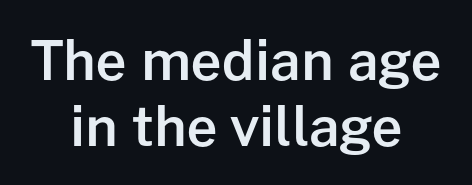
The image shows 54 px semibold sans-serif type, upright; set centered, line spacing 1.23x, normal letter spacing, not underlined; low stroke contrast and a medium x-height.
